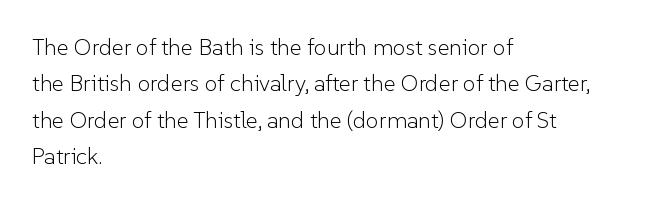
Q: Is the text bold? A: No.
Q: Is the text italic (slanted)? A: No, it is upright.
Q: Is the text underlined? A: No.
Q: How is the paragraph aligned? A: Left-aligned.
Q: Is the spacing between letters normal or unusually wide? A: Normal.
Q: Is the spacing between lines tight, normal or loose? A: Normal.
